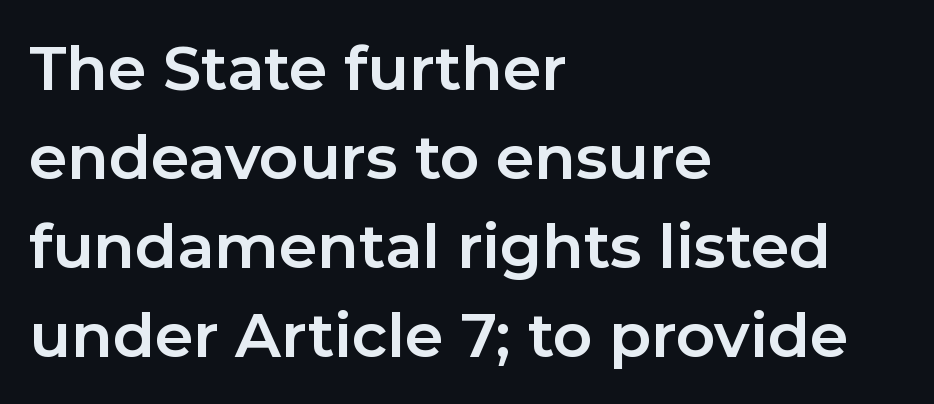
{"serif": "no", "italic": "no", "bold": "yes", "weight": "bold", "width": "normal", "stroke_contrast": "low", "x_height": "medium", "monospaced": "no", "underline": "no", "align": "left", "line_spacing": "normal", "line_spacing_ratio": 1.46, "letter_spacing": "normal", "letter_spacing_em": 0.0, "glyph_px": 61}
